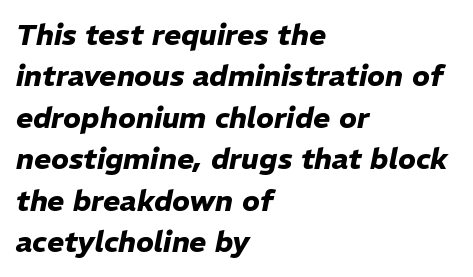
Heft: maximum for text — a bold. The designer left line spacing at the default. Glyph-to-glyph distance matches everyday printed text. The letters advance in unequal steps, a hallmark of proportional type.
